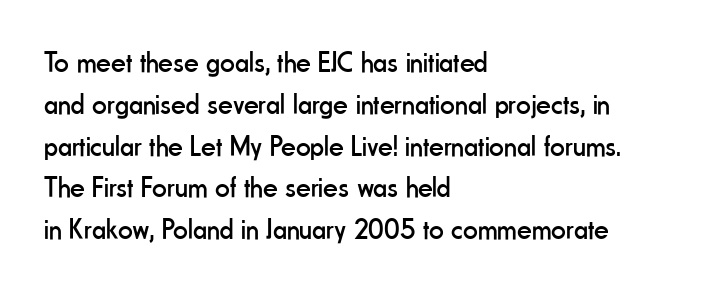
{"serif": "no", "italic": "no", "bold": "no", "weight": "regular", "width": "condensed", "stroke_contrast": "low", "x_height": "small", "monospaced": "no", "underline": "no", "align": "left", "line_spacing": "normal", "line_spacing_ratio": 1.44, "letter_spacing": "normal", "letter_spacing_em": 0.0, "glyph_px": 29}
